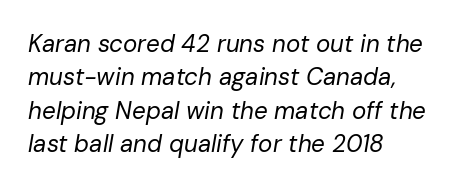
{"italic": "yes", "lean": "right", "slant_degrees": 10, "bold": "no", "underline": "no", "align": "left", "line_spacing": "normal", "line_spacing_ratio": 1.39, "letter_spacing": "normal", "letter_spacing_em": 0.0, "glyph_px": 24}
